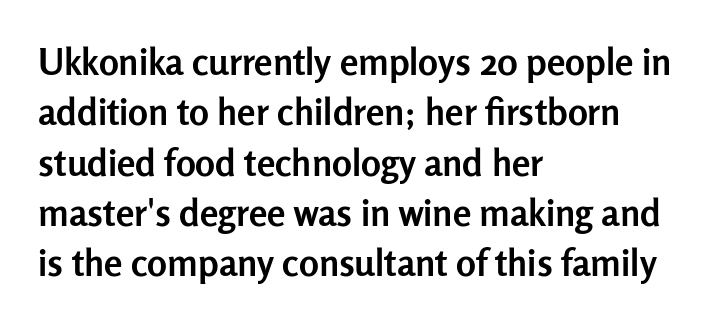
{"serif": "no", "italic": "no", "bold": "yes", "weight": "semibold", "width": "normal", "stroke_contrast": "low", "x_height": "medium", "monospaced": "no", "underline": "no", "align": "left", "line_spacing": "normal", "line_spacing_ratio": 1.36, "letter_spacing": "normal", "letter_spacing_em": 0.0, "glyph_px": 37}
